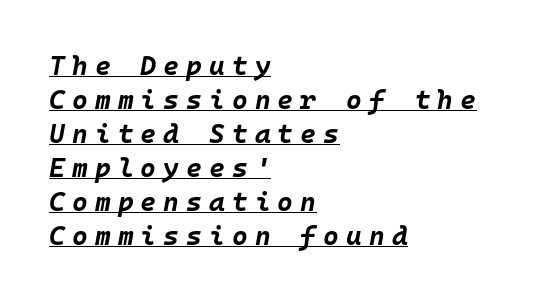
{"italic": "yes", "lean": "right", "slant_degrees": 10, "bold": "yes", "underline": "yes", "align": "left", "line_spacing": "normal", "line_spacing_ratio": 1.26, "letter_spacing": "wide", "letter_spacing_em": 0.26, "glyph_px": 27}
